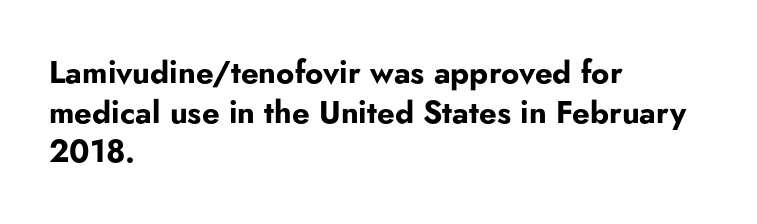
The image shows 31 px bold sans-serif type, upright; set left-aligned, normal line spacing (1.28x), normal letter spacing, not underlined; low stroke contrast and a small x-height.
